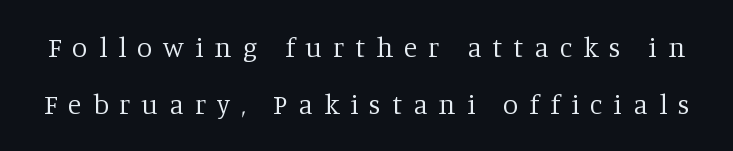
Q: Is the text bold? A: No.
Q: Is the text italic (slanted)? A: No, it is upright.
Q: Is the typeface a serif or a sans-serif typeface? A: Serif.
Q: Is the text underlined? A: No.
Q: Is the spacing between letters normal or unusually wide? A: Unusually wide.
Q: Is the spacing between lines tight, normal or loose? A: Loose.
Q: Width (condensed, normal, or wide)? A: Normal.
Q: Stroke contrast? A: Low.
Q: x-height? A: Large.
Q: Monospaced? A: No.
